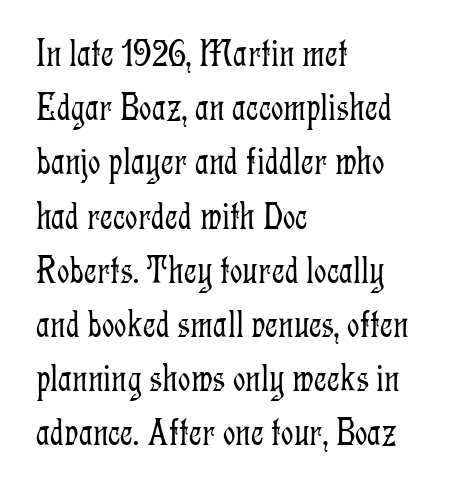
The face used here is proportionally spaced, like ordinary book or web type. How are the letters spaced? Ordinarily, with no added tracking. The letters look calm and open, with moderate or lighter stems. Notice how the passage keeps a crisp vertical edge on the left only. Characters remain perfectly vertical along every line.
